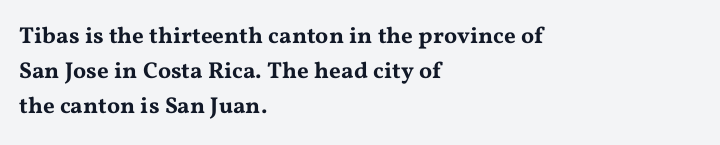
Q: Is the text italic (slanted)? A: No, it is upright.
Q: Is the text underlined? A: No.
Q: How is the paragraph aligned? A: Left-aligned.
Q: Is the spacing between letters normal or unusually wide? A: Normal.
Q: Is the spacing between lines tight, normal or loose? A: Normal.
